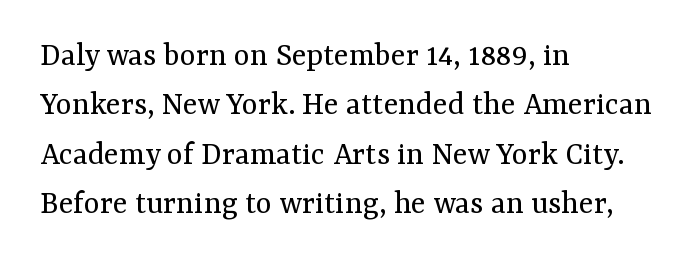
Q: Is the text bold? A: No.
Q: Is the text italic (slanted)? A: No, it is upright.
Q: Is the typeface a serif or a sans-serif typeface? A: Serif.
Q: Is the text underlined? A: No.
Q: How is the paragraph aligned? A: Left-aligned.
Q: Is the spacing between letters normal or unusually wide? A: Normal.
Q: Is the spacing between lines tight, normal or loose? A: Normal.
Q: Width (condensed, normal, or wide)? A: Normal.
Q: Stroke contrast? A: Medium.
Q: x-height? A: Medium.
Q: Monospaced? A: No.
